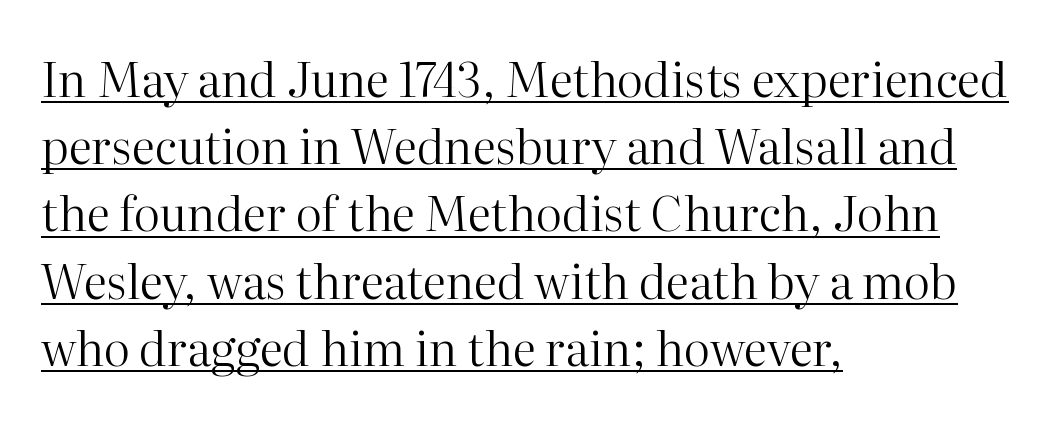
Q: Is the text bold? A: No.
Q: Is the text italic (slanted)? A: No, it is upright.
Q: Is the typeface a serif or a sans-serif typeface? A: Serif.
Q: Is the text underlined? A: Yes.
Q: How is the paragraph aligned? A: Left-aligned.
Q: Is the spacing between letters normal or unusually wide? A: Normal.
Q: Is the spacing between lines tight, normal or loose? A: Normal.
Q: Width (condensed, normal, or wide)? A: Normal.
Q: Stroke contrast? A: High.
Q: x-height? A: Medium.
Q: Monospaced? A: No.
